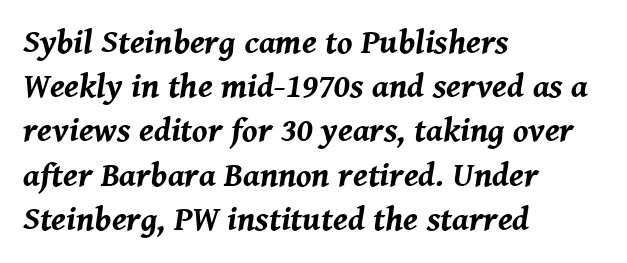
Q: Is the text bold? A: Yes.
Q: Is the text italic (slanted)? A: Yes, it leans right by about 8 degrees.
Q: Is the text underlined? A: No.
Q: How is the paragraph aligned? A: Left-aligned.
Q: Is the spacing between letters normal or unusually wide? A: Normal.
Q: Is the spacing between lines tight, normal or loose? A: Normal.
Q: Width (condensed, normal, or wide)? A: Normal.
Q: Stroke contrast? A: Medium.
Q: x-height? A: Medium.
Q: Monospaced? A: No.
